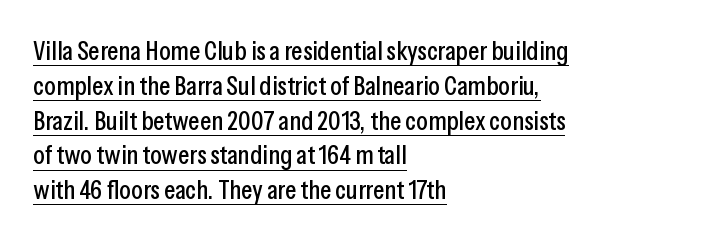
Rendered with straight, roman letterforms. Short and long lines alike share a common starting point at left. Between one letter and the next there's only the usual sliver of space. The space between consecutive lines is moderate. Glance below the letters and you will spot a drawn line.
